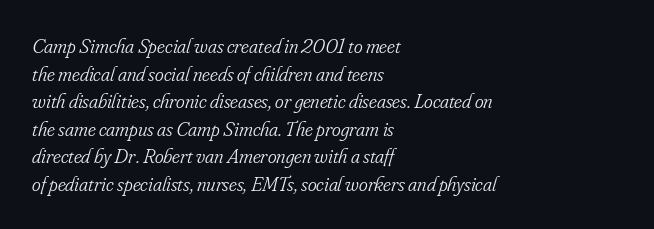
Q: Is the text bold? A: No.
Q: Is the text italic (slanted)? A: Yes, it leans right by about 16 degrees.
Q: Is the text underlined? A: No.
Q: How is the paragraph aligned? A: Left-aligned.
Q: Is the spacing between letters normal or unusually wide? A: Normal.
Q: Is the spacing between lines tight, normal or loose? A: Normal.
